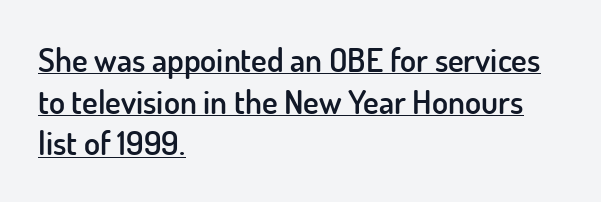
{"serif": "no", "italic": "no", "bold": "semi", "weight": "semibold", "width": "normal", "stroke_contrast": "low", "x_height": "small", "monospaced": "no", "underline": "yes", "align": "left", "line_spacing": "normal", "line_spacing_ratio": 1.26, "letter_spacing": "normal", "letter_spacing_em": 0.0, "glyph_px": 33}
